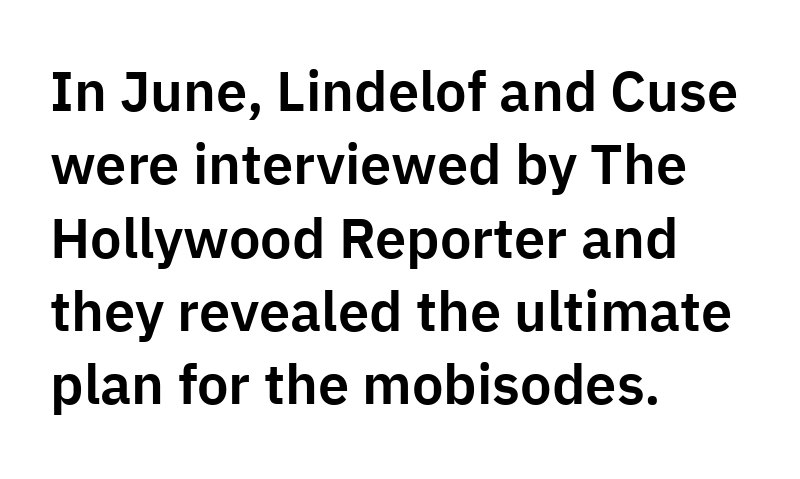
The image shows 56 px sans-serif type, upright; set left-aligned, normal line spacing (1.31x), normal letter spacing, not underlined; low stroke contrast and a medium x-height.
